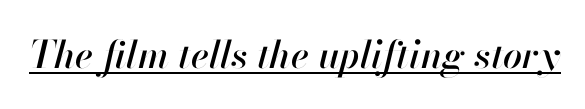
Q: Is the text italic (slanted)? A: Yes, it leans right by about 13 degrees.
Q: Is the text underlined? A: Yes.
Q: Is the spacing between letters normal or unusually wide? A: Normal.
Q: Width (condensed, normal, or wide)? A: Normal.
Q: Stroke contrast? A: High.
Q: x-height? A: Small.
Q: Monospaced? A: No.
